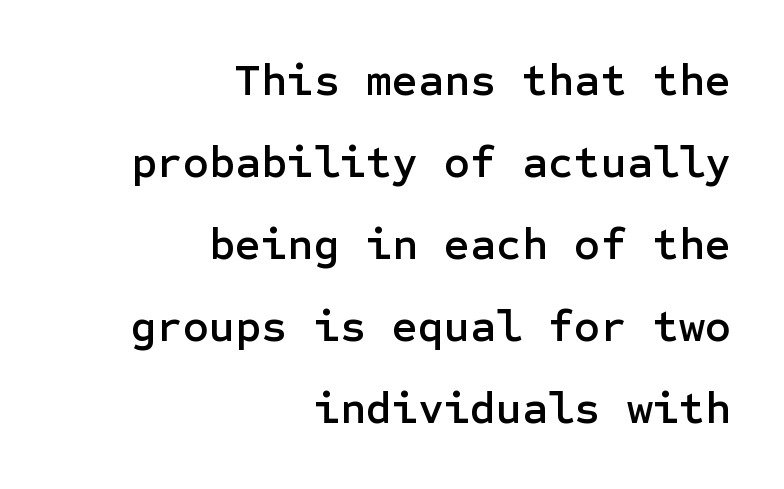
Q: Is the text italic (slanted)? A: No, it is upright.
Q: Is the typeface a serif or a sans-serif typeface? A: Sans-serif.
Q: Is the text underlined? A: No.
Q: How is the paragraph aligned? A: Right-aligned.
Q: Is the spacing between letters normal or unusually wide? A: Normal.
Q: Width (condensed, normal, or wide)? A: Normal.
Q: Stroke contrast? A: Low.
Q: x-height? A: Medium.
